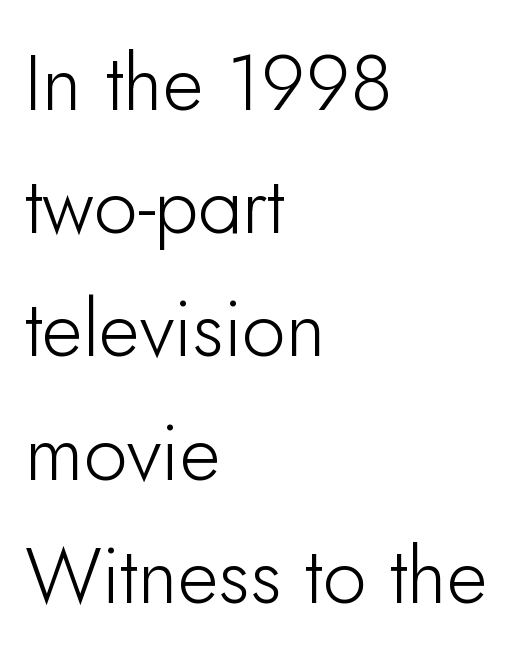
Q: Is the text italic (slanted)? A: No, it is upright.
Q: Is the typeface a serif or a sans-serif typeface? A: Sans-serif.
Q: Is the text underlined? A: No.
Q: How is the paragraph aligned? A: Left-aligned.
Q: Is the spacing between letters normal or unusually wide? A: Normal.
Q: Is the spacing between lines tight, normal or loose? A: Normal.
Q: Width (condensed, normal, or wide)? A: Normal.
Q: Stroke contrast? A: Low.
Q: x-height? A: Small.
Q: Monospaced? A: No.
